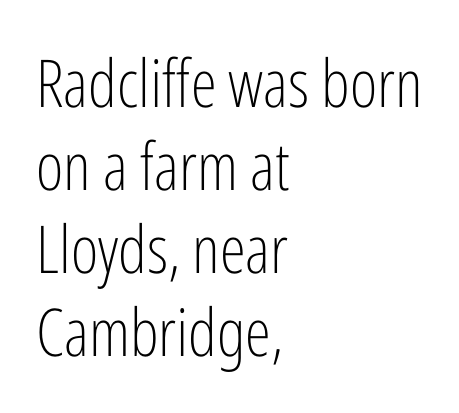
The image shows 66 px light, condensed sans-serif type, upright; set left-aligned, normal line spacing (1.26x), normal letter spacing, not underlined; low stroke contrast and a medium x-height.
